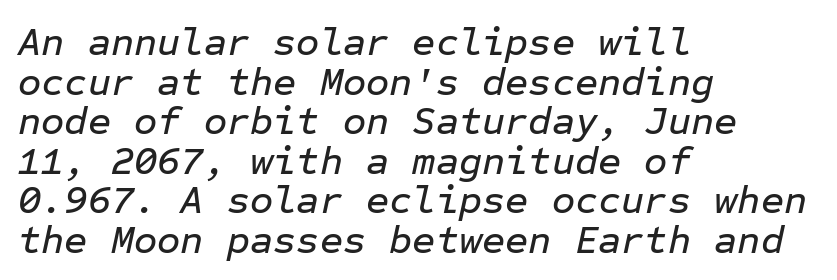
The image shows 40 px text type, italic (leaning right), monospaced; set left-aligned, tight line spacing (0.99x), normal letter spacing, not underlined; low stroke contrast and a medium x-height.
